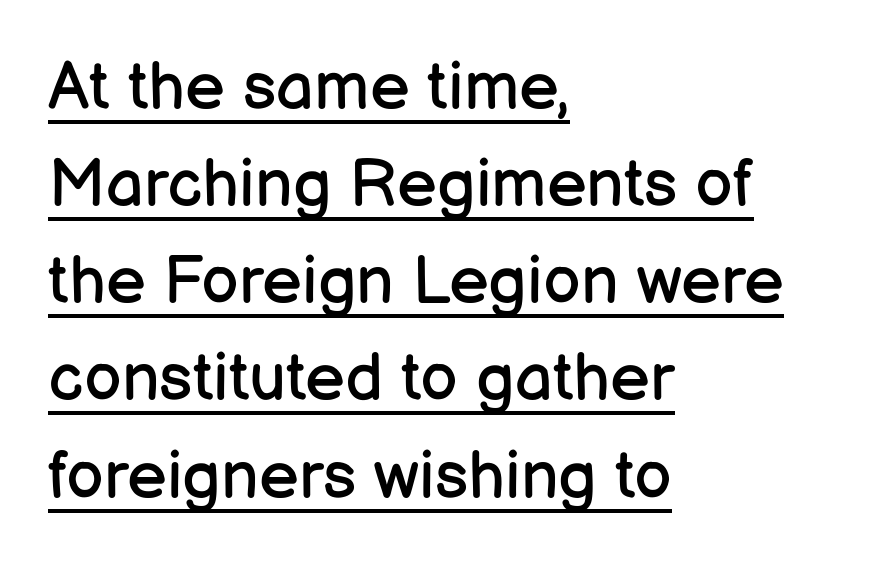
{"serif": "no", "italic": "no", "bold": "no", "weight": "regular", "width": "normal", "stroke_contrast": "low", "x_height": "medium", "monospaced": "no", "underline": "yes", "align": "left", "line_spacing": "normal", "line_spacing_ratio": 1.45, "letter_spacing": "normal", "letter_spacing_em": 0.0, "glyph_px": 67}
